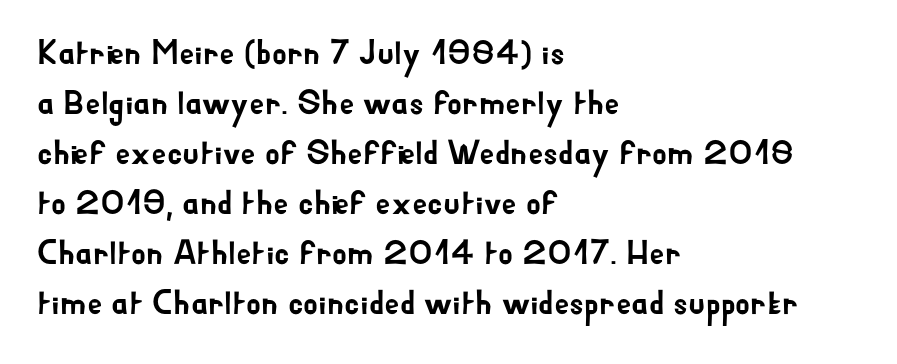
The image shows 34 px sans-serif type, upright; set left-aligned, normal line spacing (1.47x), normal letter spacing, not underlined; low stroke contrast and a small x-height.
